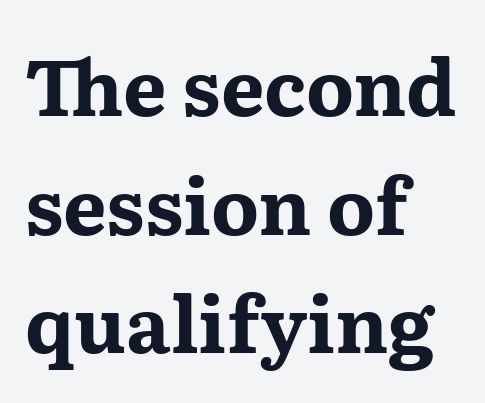
{"serif": "yes", "italic": "no", "bold": "yes", "weight": "bold", "width": "wide", "stroke_contrast": "medium", "x_height": "medium", "monospaced": "no", "underline": "no", "align": "left", "line_spacing": "normal", "line_spacing_ratio": 1.54, "letter_spacing": "normal", "letter_spacing_em": 0.0, "glyph_px": 77}
